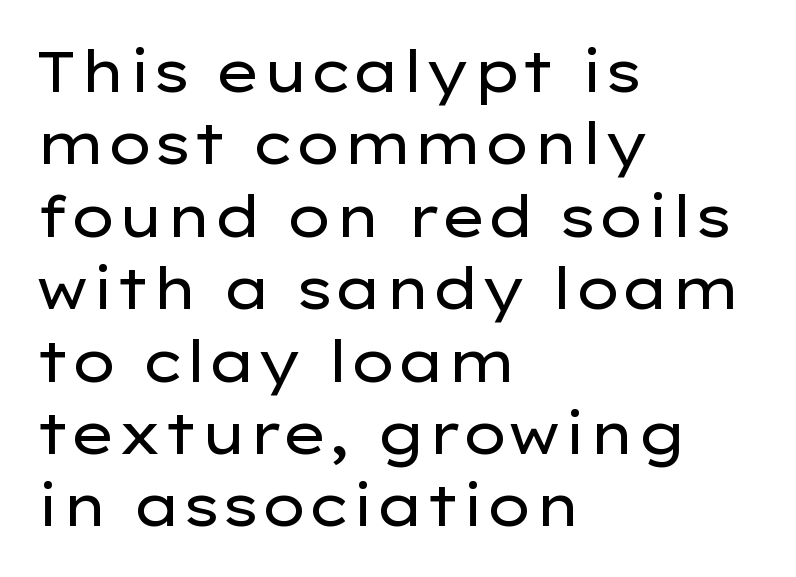
The passage shown stacks its lines at a standard gap. The tracking reads as untouched default to a designer's eye. It's the straight-up-and-down kind of type. Weight: regular or lighter.
